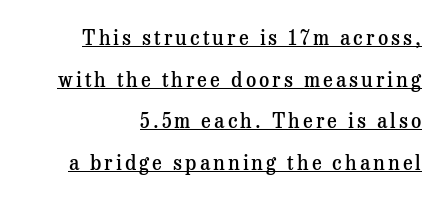
Rows of type keep a wide berth in the vertical direction. The rendering uses a semibold face; strokes are thickened but not to full bold. The font's upright variant was chosen for this text. Line ends are locked; line starts wander.
